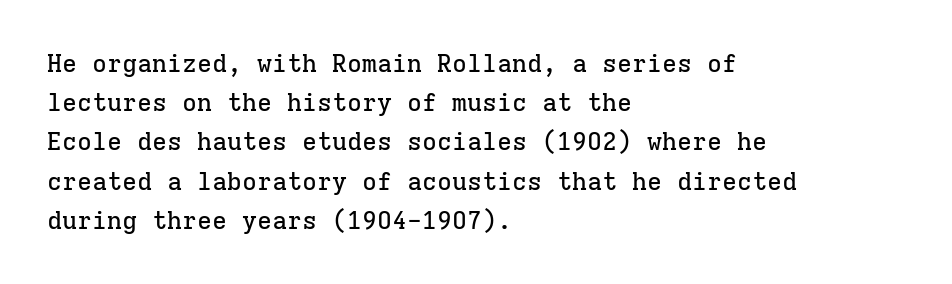
Q: Is the text italic (slanted)? A: No, it is upright.
Q: Is the text underlined? A: No.
Q: How is the paragraph aligned? A: Left-aligned.
Q: Is the spacing between letters normal or unusually wide? A: Normal.
Q: Is the spacing between lines tight, normal or loose? A: Normal.
